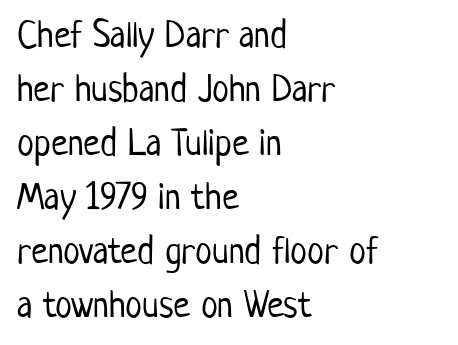
Varying glyph widths throughout — classic text-font behaviour. Leftover space on each line is placed entirely after the last word. The weight tops out at a normal text grade. Glance below the letters and you will spot only blank space. Nope, not italic — everything's standing straight.
